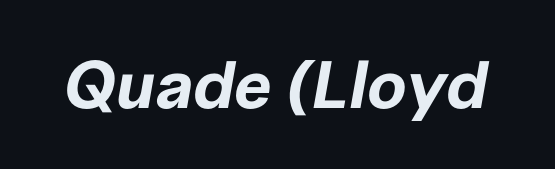
The image shows 67 px bold type, italic (leaning right); set normal letter spacing, not underlined; low stroke contrast and a medium x-height.
